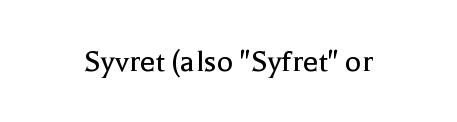
Q: Is the text bold? A: No.
Q: Is the text italic (slanted)? A: No, it is upright.
Q: Is the typeface a serif or a sans-serif typeface? A: Serif.
Q: Is the text underlined? A: No.
Q: Is the spacing between letters normal or unusually wide? A: Normal.
Q: Width (condensed, normal, or wide)? A: Normal.
Q: x-height? A: Medium.
Q: Monospaced? A: No.
